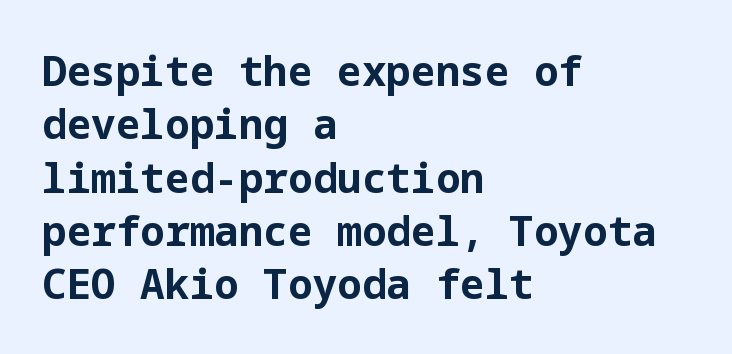
{"serif": "no", "italic": "no", "bold": "yes", "weight": "bold", "width": "normal", "stroke_contrast": "low", "x_height": "medium", "underline": "no", "align": "left", "line_spacing": "normal", "line_spacing_ratio": 1.3, "letter_spacing": "normal", "letter_spacing_em": 0.0, "glyph_px": 41}
